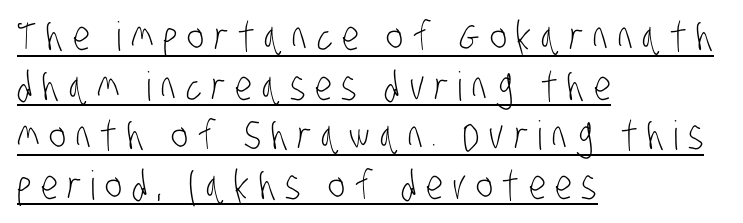
{"serif": "no", "bold": "no", "weight": "light", "width": "condensed", "stroke_contrast": "low", "x_height": "large", "monospaced": "no", "underline": "yes", "align": "left", "line_spacing_ratio": 1.24, "letter_spacing": "wide", "letter_spacing_em": 0.24, "glyph_px": 40}
